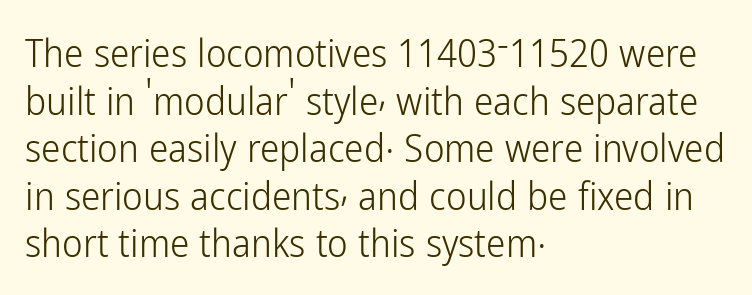
The axis of the letterforms is exactly vertical. Each letter keeps its own natural width here, so spacing adapts to shape. All the whitespace from short lines collects on the right. The words here are not underlined. Students, note that the glyphs here touch the page at normal intervals.
